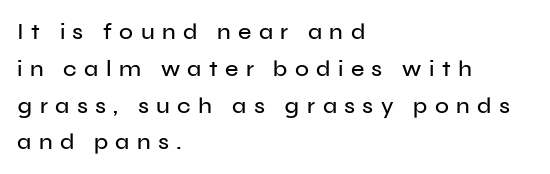
Q: Is the text italic (slanted)? A: No, it is upright.
Q: Is the text underlined? A: No.
Q: How is the paragraph aligned? A: Left-aligned.
Q: Is the spacing between letters normal or unusually wide? A: Unusually wide.
Q: Is the spacing between lines tight, normal or loose? A: Normal.
